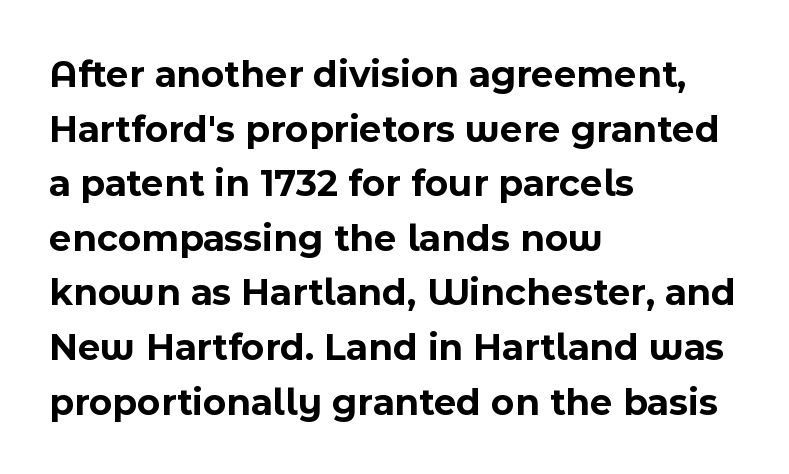
The image shows 39 px bold sans-serif type, upright; set left-aligned, normal line spacing (1.4x), normal letter spacing, not underlined; a medium x-height.
